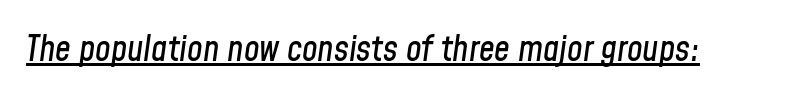
Q: Is the text italic (slanted)? A: Yes, it leans right by about 8 degrees.
Q: Is the text underlined? A: Yes.
Q: Is the spacing between letters normal or unusually wide? A: Normal.
Q: Width (condensed, normal, or wide)? A: Condensed.
Q: Stroke contrast? A: Low.
Q: x-height? A: Medium.
Q: Monospaced? A: No.
